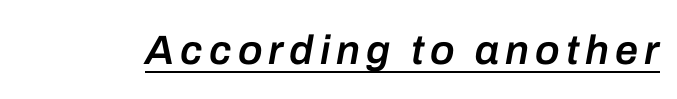
Does a line run under the words? Yes, clearly. The specimen reads as italic at a glance. These lines are rendered in a variable-pitch font. Emphasis by weight is partial: semibold.
